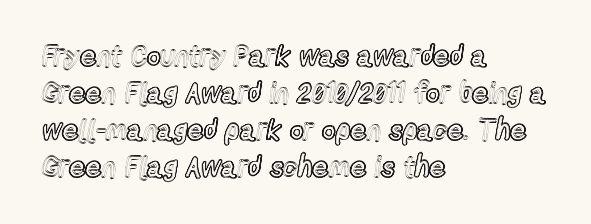
The image shows 29 px condensed type; set left-aligned, normal line spacing (1.28x), normal letter spacing, not underlined; a medium x-height.
